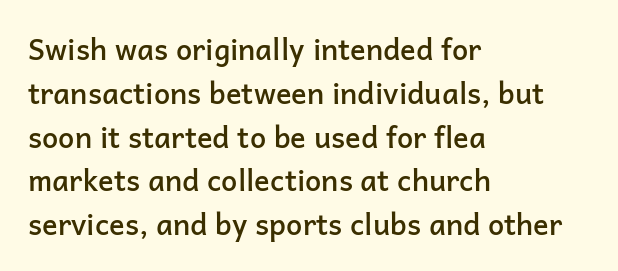
The image shows 29 px semibold sans-serif type, upright; set left-aligned, normal line spacing (1.51x), normal letter spacing, not underlined; low stroke contrast and a medium x-height.
